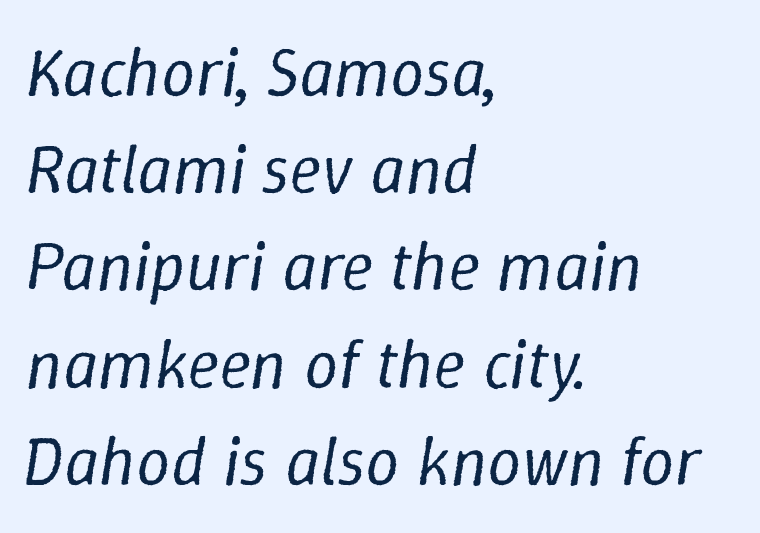
Q: Is the text bold? A: No.
Q: Is the text italic (slanted)? A: Yes, it leans right by about 9 degrees.
Q: Is the text underlined? A: No.
Q: How is the paragraph aligned? A: Left-aligned.
Q: Is the spacing between letters normal or unusually wide? A: Normal.
Q: Is the spacing between lines tight, normal or loose? A: Normal.
Q: Width (condensed, normal, or wide)? A: Normal.
Q: Stroke contrast? A: Low.
Q: x-height? A: Medium.
Q: Monospaced? A: No.
